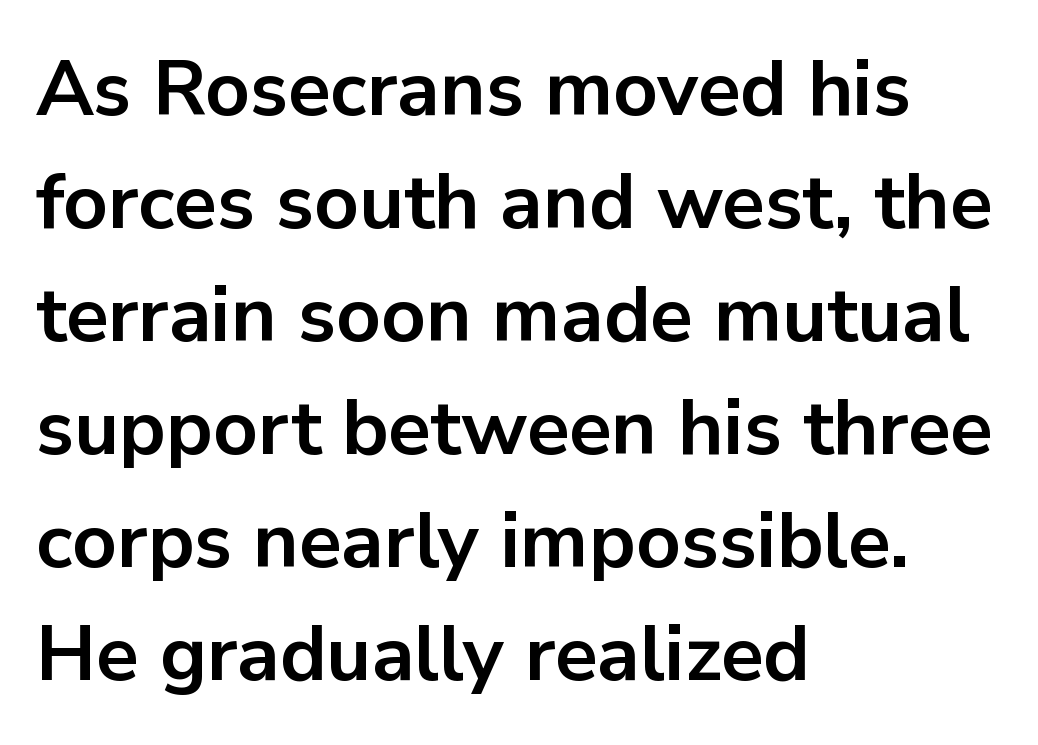
{"serif": "no", "italic": "no", "bold": "yes", "weight": "bold", "width": "normal", "stroke_contrast": "low", "x_height": "medium", "monospaced": "no", "underline": "no", "align": "left", "line_spacing": "normal", "line_spacing_ratio": 1.45, "letter_spacing": "normal", "letter_spacing_em": 0.0, "glyph_px": 78}
